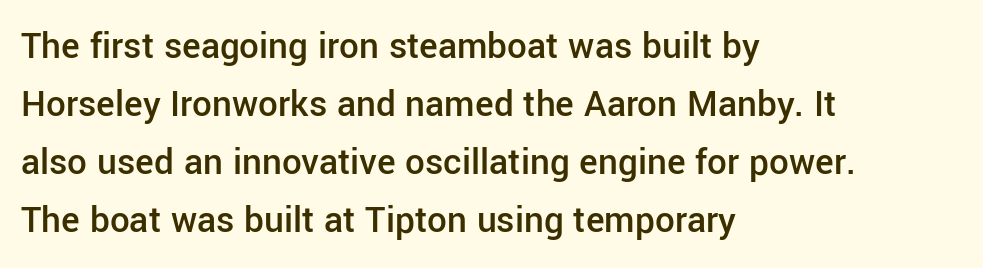
Q: Is the text bold? A: Semi-bold.
Q: Is the text italic (slanted)? A: No, it is upright.
Q: Is the typeface a serif or a sans-serif typeface? A: Sans-serif.
Q: Is the text underlined? A: No.
Q: How is the paragraph aligned? A: Left-aligned.
Q: Is the spacing between letters normal or unusually wide? A: Normal.
Q: Is the spacing between lines tight, normal or loose? A: Normal.
Q: Width (condensed, normal, or wide)? A: Normal.
Q: Stroke contrast? A: Low.
Q: x-height? A: Medium.
Q: Monospaced? A: No.
